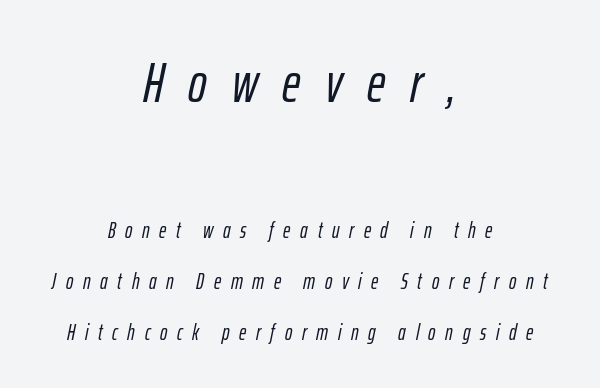
Posture: slanted. This rendering widens character spacing well past its baseline value. Typesetter's note — upper block bumped up in size, lower block left smaller. Clear beneath every line of the passage. The whitespace from short lines is split evenly between both sides. If you measured baseline to baseline, you'd find a long distance.
